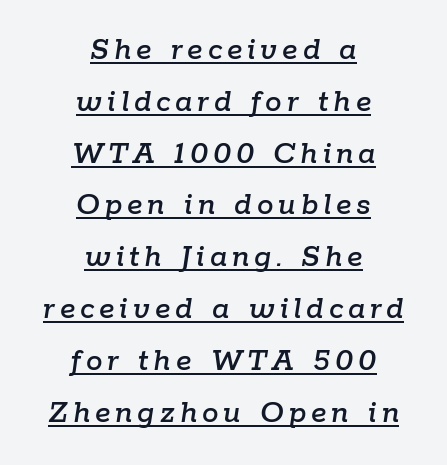
Baseline-to-baseline distance is the conventional proportion of letter height. Looks like someone drew a line under every word here. Yep, that's italic — everything's leaning. Think of a printed novel: that variable character pitch is what you see here.
